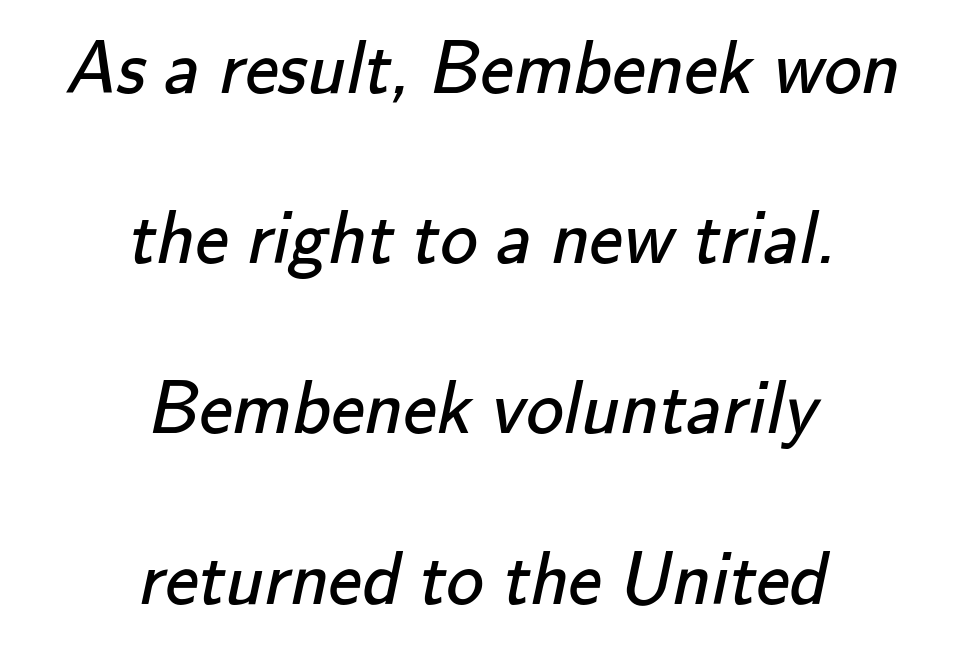
The image shows 75 px regular-weight sans-serif type; set centered, loose line spacing (2.27x), normal letter spacing, not underlined; low stroke contrast and a small x-height.
